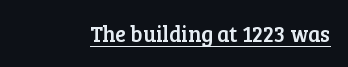
Q: Is the text italic (slanted)? A: No, it is upright.
Q: Is the text underlined? A: Yes.
Q: Is the spacing between letters normal or unusually wide? A: Normal.
